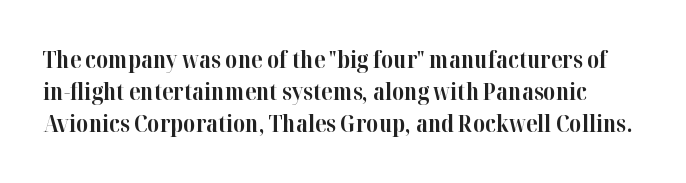
Q: Is the text bold? A: Yes.
Q: Is the text italic (slanted)? A: No, it is upright.
Q: Is the text underlined? A: No.
Q: Is the spacing between letters normal or unusually wide? A: Normal.
Q: Is the spacing between lines tight, normal or loose? A: Normal.
